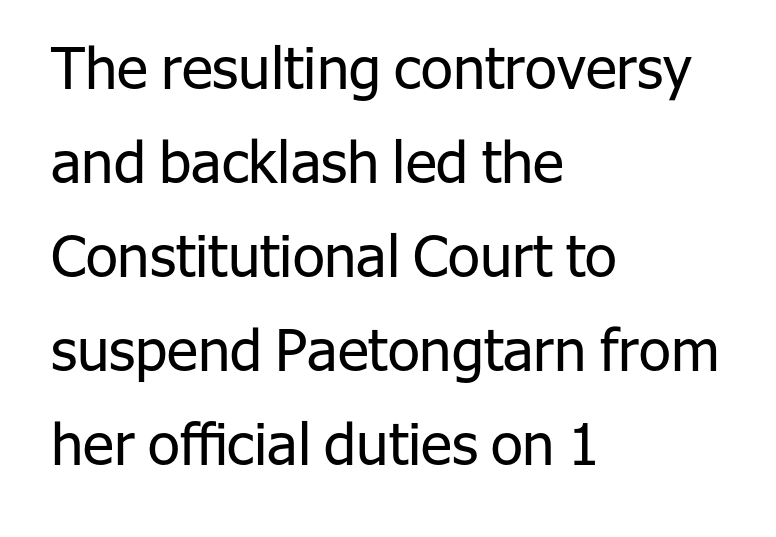
{"serif": "no", "italic": "no", "bold": "no", "weight": "regular", "width": "normal", "stroke_contrast": "low", "x_height": "medium", "monospaced": "no", "underline": "no", "align": "left", "line_spacing": "normal", "line_spacing_ratio": 1.62, "letter_spacing": "normal", "letter_spacing_em": 0.0, "glyph_px": 58}
